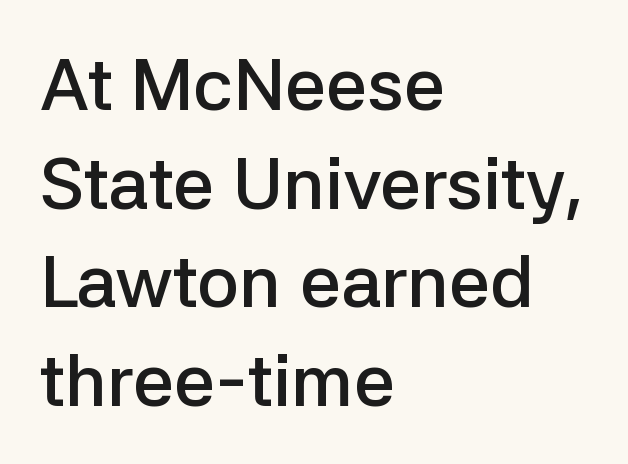
The image shows 73 px semibold sans-serif type, upright; set left-aligned, normal line spacing (1.35x), normal letter spacing, not underlined; low stroke contrast and a medium x-height.
